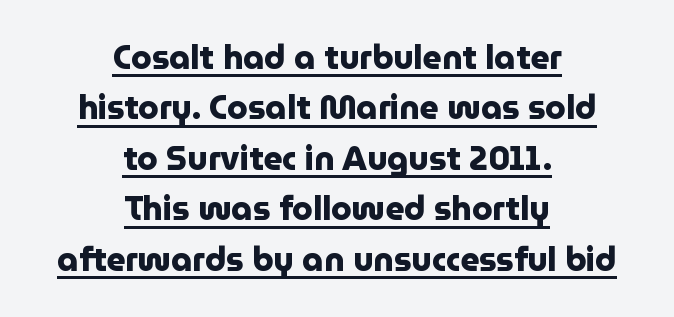
The image shows 33 px heavy sans-serif type, upright; set centered, normal line spacing (1.53x), normal letter spacing, underlined; low stroke contrast and a medium x-height.
